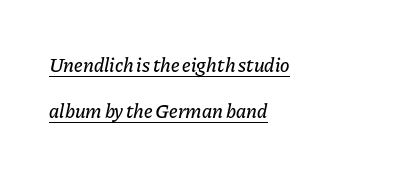
The passage shown leans; its letterforms are oblique. One-word summary of the alignment: left. Look at the tracking — it's just the regular setting, nothing added. Vertically, the passage feels expansive, rows floating well apart.
